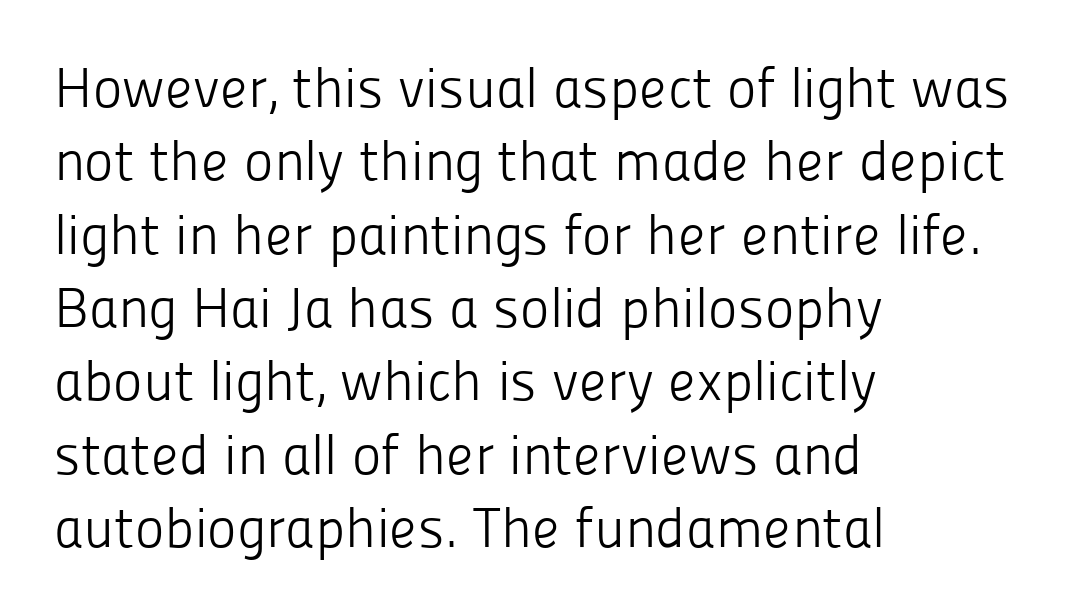
How would I describe the line gaps? Plain and ordinary. A typesetter would call this proportional, since set widths differ per character. Nobody drew a line under any word here. Serif or sans? Sans — the stroke terminals are bare. These lines keep a tight, regular rhythm from letter to letter.
